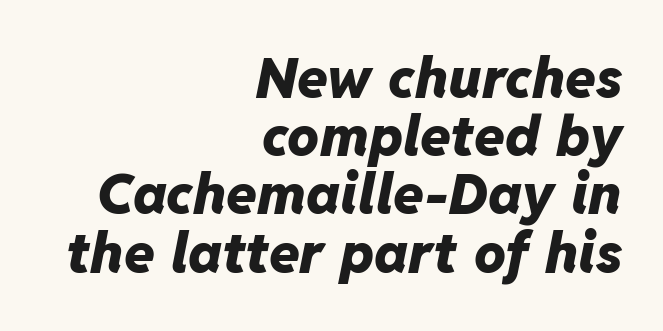
The image shows 56 px heavy type, italic (leaning right); set right-aligned, tight line spacing (1.04x), normal letter spacing, not underlined; low stroke contrast and a medium x-height.
